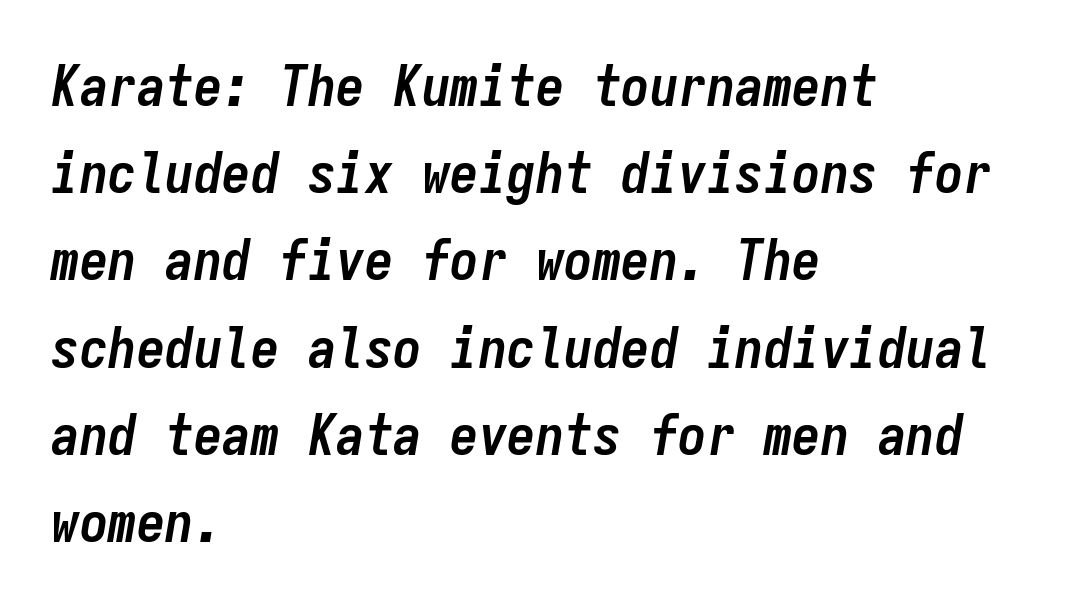
Q: Is the text bold? A: Yes.
Q: Is the text italic (slanted)? A: Yes, it leans right by about 9 degrees.
Q: Is the text underlined? A: No.
Q: How is the paragraph aligned? A: Left-aligned.
Q: Is the spacing between letters normal or unusually wide? A: Normal.
Q: Is the spacing between lines tight, normal or loose? A: Normal.
Q: Width (condensed, normal, or wide)? A: Condensed.
Q: Stroke contrast? A: Low.
Q: x-height? A: Medium.
Q: Monospaced? A: Yes.
